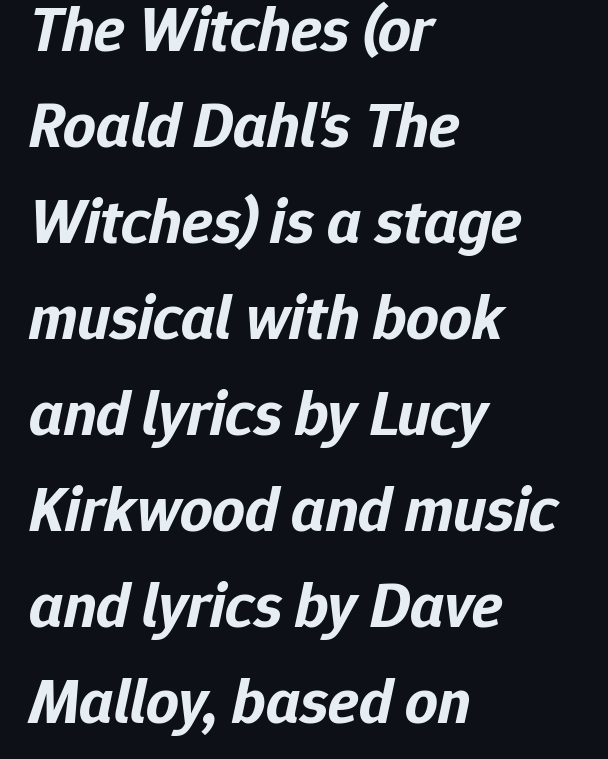
Q: Is the text bold? A: Yes.
Q: Is the text italic (slanted)? A: Yes, it leans right by about 12 degrees.
Q: Is the text underlined? A: No.
Q: How is the paragraph aligned? A: Left-aligned.
Q: Is the spacing between letters normal or unusually wide? A: Normal.
Q: Is the spacing between lines tight, normal or loose? A: Normal.
Q: Width (condensed, normal, or wide)? A: Normal.
Q: Stroke contrast? A: Low.
Q: x-height? A: Medium.
Q: Monospaced? A: No.
